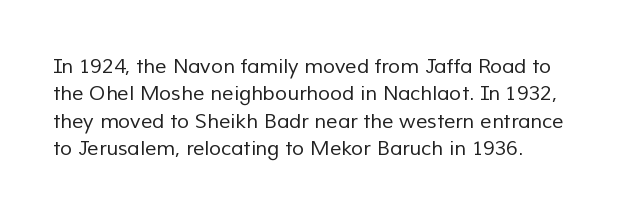
Letters rest on an invisible, unmarked baseline. Tracking value appears to be zero — textbook default spacing. Weight: not bold — regular or lighter. A typesetter would call this leading conventional body-copy spacing.
